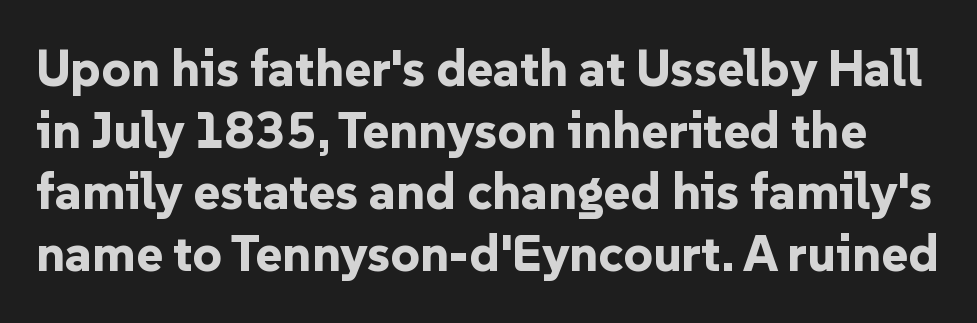
Q: Is the text bold? A: Yes.
Q: Is the text italic (slanted)? A: No, it is upright.
Q: Is the typeface a serif or a sans-serif typeface? A: Sans-serif.
Q: Is the text underlined? A: No.
Q: Is the spacing between letters normal or unusually wide? A: Normal.
Q: Width (condensed, normal, or wide)? A: Normal.
Q: Stroke contrast? A: Low.
Q: x-height? A: Medium.
Q: Monospaced? A: No.
